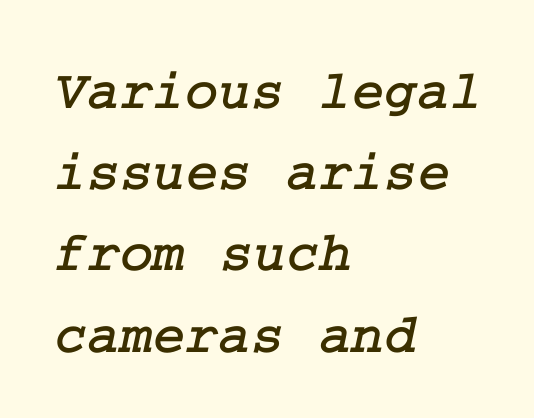
Q: Is the typeface a serif or a sans-serif typeface? A: Serif.
Q: Is the text underlined? A: No.
Q: How is the paragraph aligned? A: Left-aligned.
Q: Is the spacing between letters normal or unusually wide? A: Normal.
Q: Is the spacing between lines tight, normal or loose? A: Normal.
Q: Width (condensed, normal, or wide)? A: Normal.
Q: Stroke contrast? A: Low.
Q: x-height? A: Medium.
